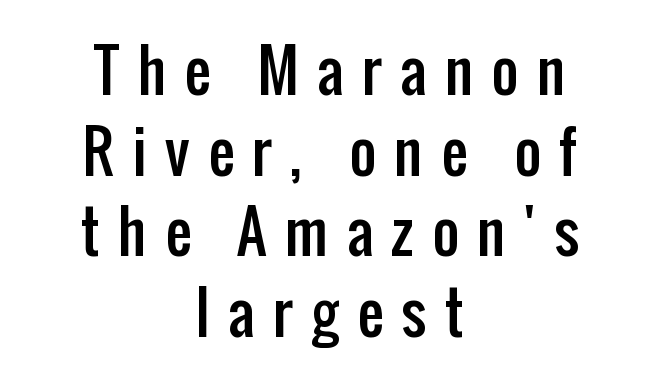
{"serif": "no", "italic": "no", "width": "condensed", "stroke_contrast": "low", "x_height": "medium", "monospaced": "no", "underline": "no", "align": "center", "line_spacing": "normal", "line_spacing_ratio": 1.39, "letter_spacing": "wide", "letter_spacing_em": 0.32, "glyph_px": 58}
